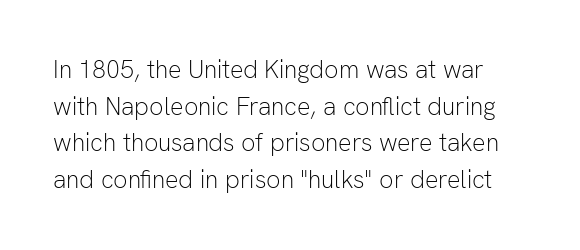
Q: Is the text bold? A: No.
Q: Is the text italic (slanted)? A: No, it is upright.
Q: Is the text underlined? A: No.
Q: Is the spacing between letters normal or unusually wide? A: Normal.
Q: Is the spacing between lines tight, normal or loose? A: Normal.
